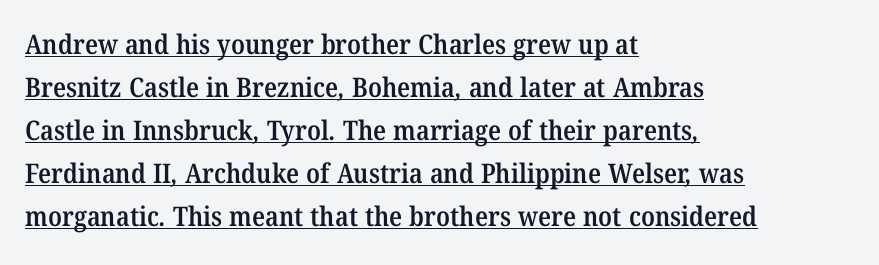
{"bold": "semi", "underline": "yes", "align": "left", "line_spacing": "normal", "line_spacing_ratio": 1.59, "letter_spacing": "normal", "letter_spacing_em": 0.0, "glyph_px": 27}
